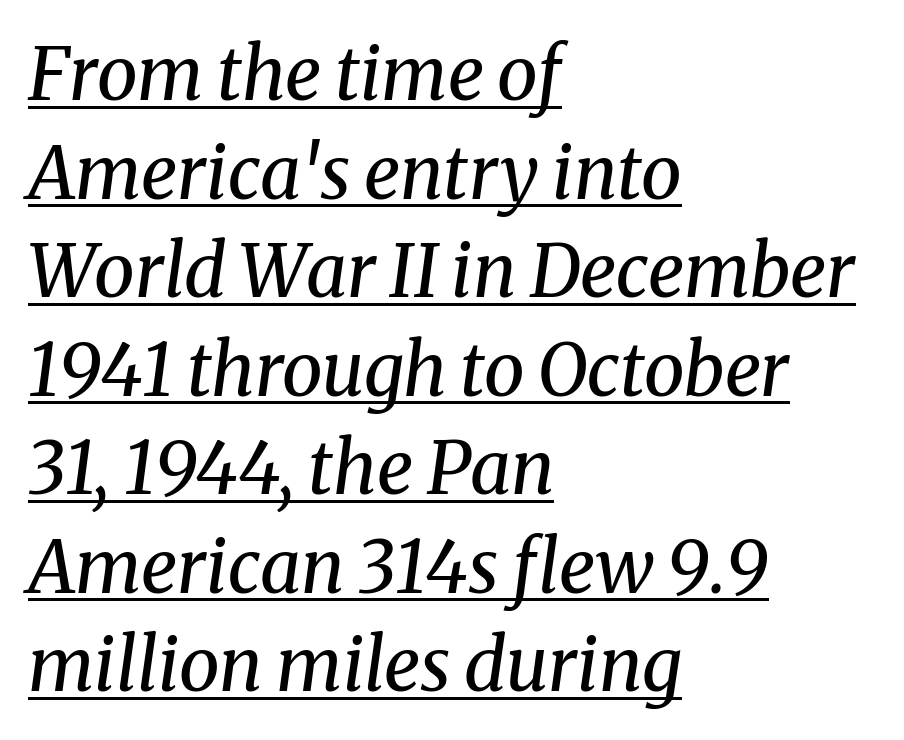
{"serif": "yes", "italic": "yes", "lean": "right", "slant_degrees": 8, "bold": "no", "weight": "regular", "width": "normal", "stroke_contrast": "medium", "x_height": "medium", "monospaced": "no", "underline": "yes", "align": "left", "line_spacing": "normal", "line_spacing_ratio": 1.35, "letter_spacing": "normal", "letter_spacing_em": 0.0, "glyph_px": 73}
